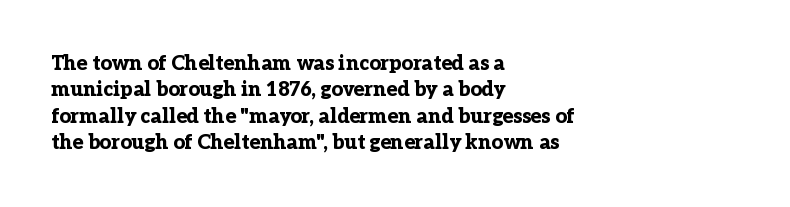
{"italic": "no", "bold": "yes", "underline": "no", "align": "left", "line_spacing": "normal", "line_spacing_ratio": 1.32, "letter_spacing": "normal", "letter_spacing_em": 0.0, "glyph_px": 20}
